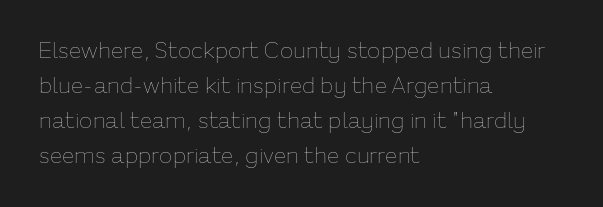
Q: Is the text bold? A: No.
Q: Is the text italic (slanted)? A: No, it is upright.
Q: Is the text underlined? A: No.
Q: How is the paragraph aligned? A: Left-aligned.
Q: Is the spacing between letters normal or unusually wide? A: Normal.
Q: Is the spacing between lines tight, normal or loose? A: Normal.
